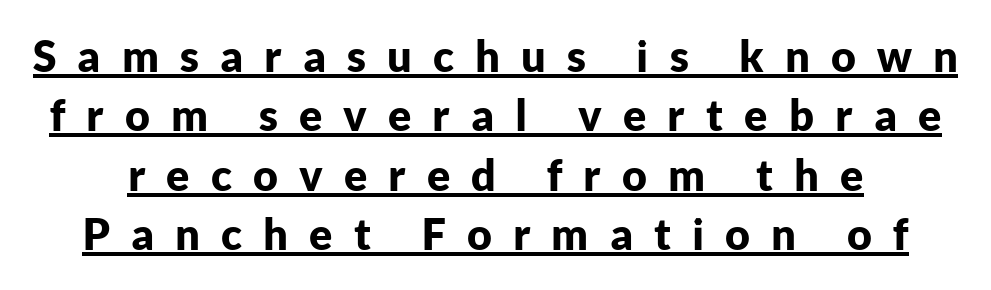
This sample uses expanded letter spacing, leaving extra air between glyphs. Nope, no serifs anywhere on these letters. These lines are rendered in a variable-pitch font. What's the leading like? Ordinary, nothing unusual. Heft: maximum for text — a bold.
